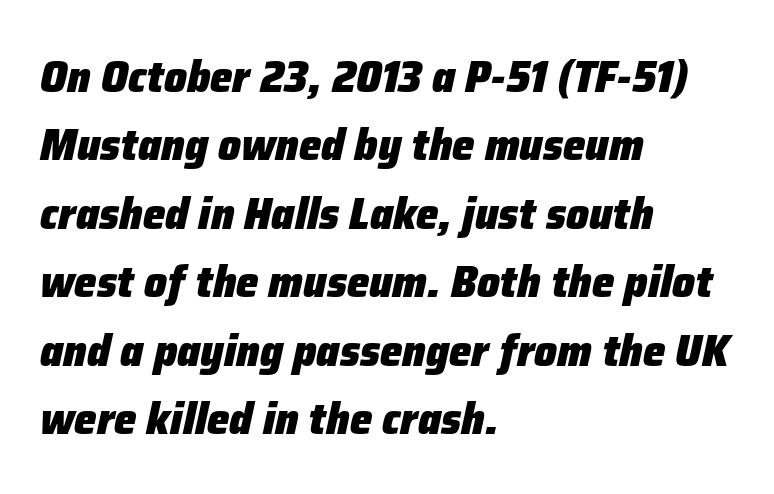
Q: Is the text bold? A: Yes.
Q: Is the text italic (slanted)? A: Yes, it leans right by about 12 degrees.
Q: Is the text underlined? A: No.
Q: How is the paragraph aligned? A: Left-aligned.
Q: Is the spacing between letters normal or unusually wide? A: Normal.
Q: Is the spacing between lines tight, normal or loose? A: Normal.
Q: Width (condensed, normal, or wide)? A: Normal.
Q: Stroke contrast? A: Low.
Q: x-height? A: Medium.
Q: Monospaced? A: No.
